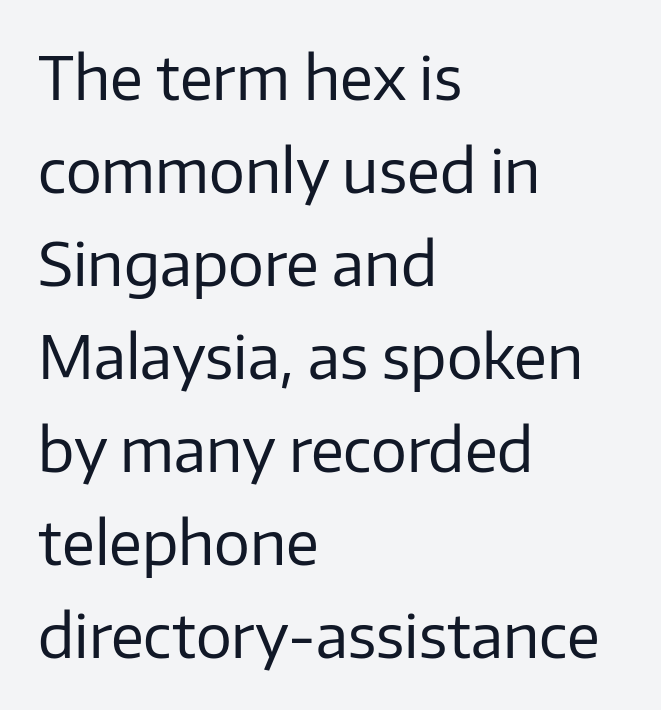
The image shows 60 px regular-weight sans-serif type, upright; set left-aligned, normal line spacing (1.55x), normal letter spacing, not underlined; low stroke contrast and a medium x-height.
